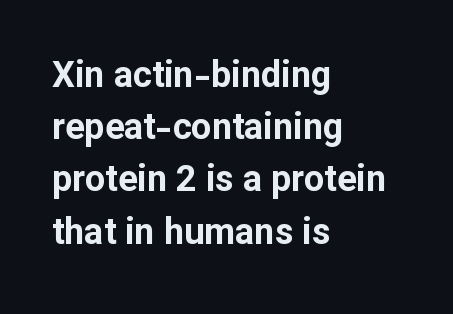
Does the weight exceed regular? Yes, all the way to bold. You could not count columns in this text — the font is proportionally spaced. A roman cut, with each character standing at attention. In terms of letterform style, serifs are entirely absent. A classic flush-left, rag-right setting is used for this passage. Underlining? Definitely not there.
